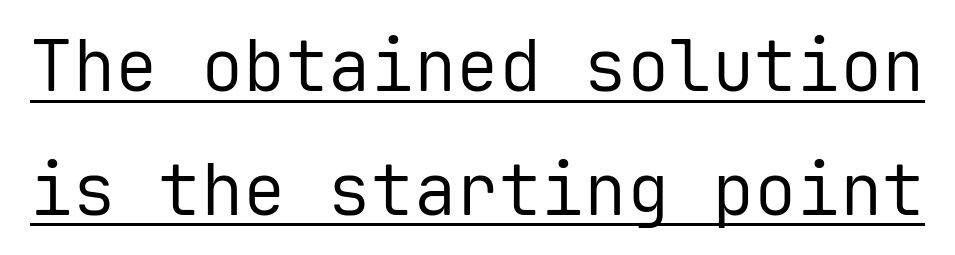
{"serif": "no", "italic": "no", "bold": "no", "weight": "regular", "width": "normal", "stroke_contrast": "low", "x_height": "medium", "monospaced": "yes", "underline": "yes", "line_spacing_ratio": 1.74, "letter_spacing": "normal", "letter_spacing_em": 0.0, "glyph_px": 71}
